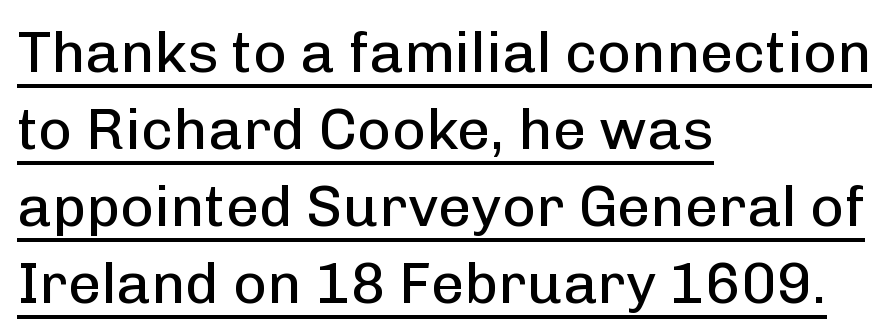
Vertical stems look standard width or narrower in stroke. The passage shown is underscored from start to finish. The passage shown is typeset with a sans-serif family. Here the designer chose a conventional face with non-uniform glyph widths. Italic: no, the glyphs are upright roman.
